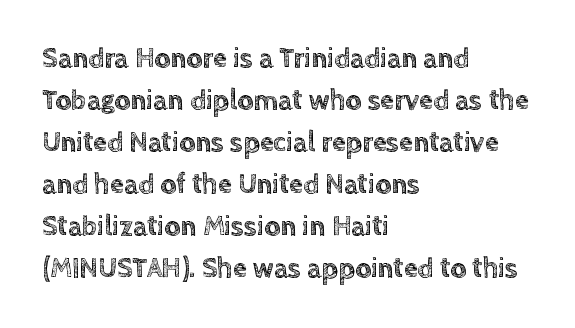
Q: Is the text italic (slanted)? A: No, it is upright.
Q: Is the text underlined? A: No.
Q: How is the paragraph aligned? A: Left-aligned.
Q: Is the spacing between letters normal or unusually wide? A: Normal.
Q: Is the spacing between lines tight, normal or loose? A: Normal.
Q: Width (condensed, normal, or wide)? A: Normal.
Q: x-height? A: Large.
Q: Monospaced? A: No.
